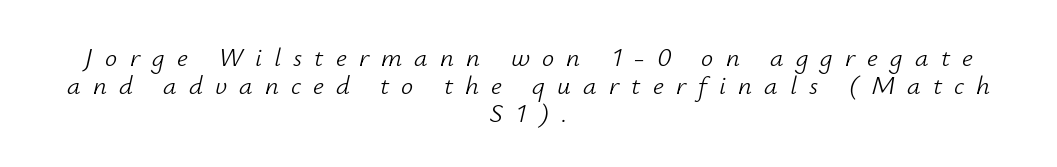
The weight would be labelled regular, book, light, or lighter still. Underline: absent. Typeset on center — no edge is straight. How are the letters spaced? Widely, with obvious added tracking. You can tell it's italic because the verticals aren't actually vertical. Horizontal bands of white between lines are thin slivers.
